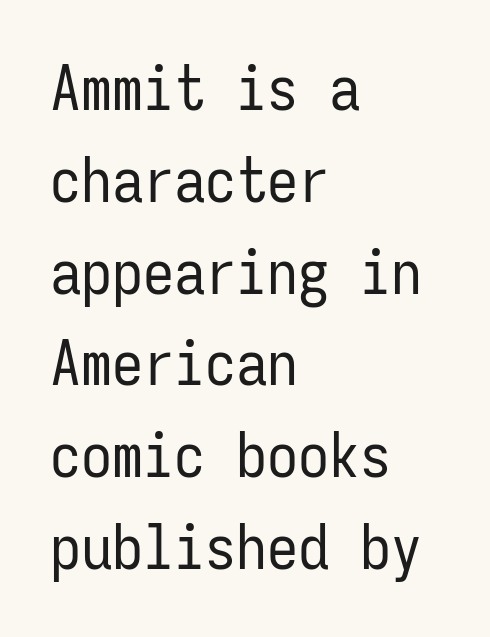
The face used here is monospaced, like something from a code editor. One-word summary of the alignment: left. You can tell it's not italic because the verticals are truly vertical. Whoever set this chose a conventional vertical rhythm.
